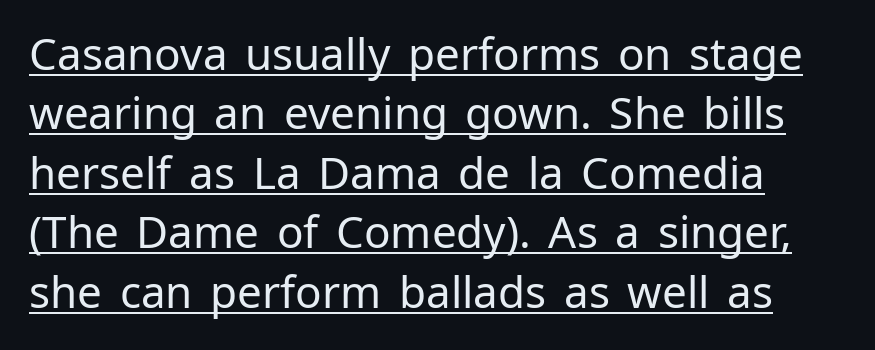
Q: Is the text bold? A: No.
Q: Is the text italic (slanted)? A: No, it is upright.
Q: Is the typeface a serif or a sans-serif typeface? A: Sans-serif.
Q: Is the text underlined? A: Yes.
Q: Is the spacing between letters normal or unusually wide? A: Normal.
Q: Is the spacing between lines tight, normal or loose? A: Normal.
Q: Width (condensed, normal, or wide)? A: Normal.
Q: Stroke contrast? A: Low.
Q: x-height? A: Medium.
Q: Monospaced? A: No.
